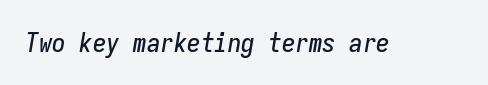
The image shows 27 px text type, italic (leaning right); set normal letter spacing, not underlined.
